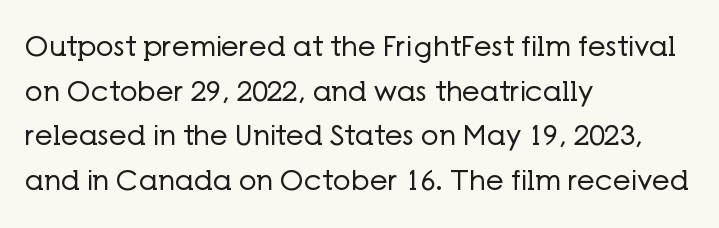
{"serif": "no", "italic": "no", "bold": "no", "weight": "regular", "width": "normal", "stroke_contrast": "low", "x_height": "medium", "monospaced": "no", "underline": "no", "align": "left", "line_spacing": "normal", "line_spacing_ratio": 1.59, "letter_spacing": "normal", "letter_spacing_em": 0.0, "glyph_px": 28}
